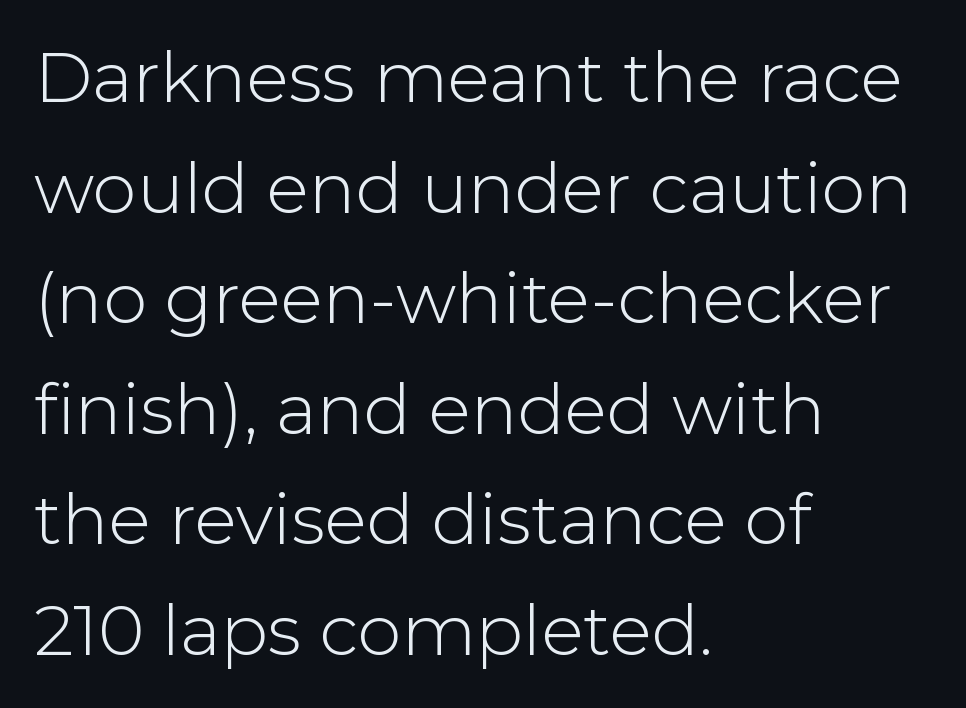
It's the straight-up-and-down kind of type. The space between consecutive lines is moderate. The passage is arranged the way most books set body copy — flush left. Looks like regular typesetting: each glyph gets only the width it needs. The passage shown is typeset with a sans-serif family.
